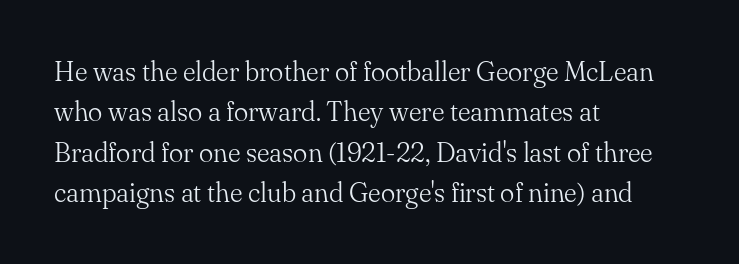
{"italic": "no", "bold": "no", "underline": "no", "align": "left", "line_spacing": "normal", "line_spacing_ratio": 1.5, "letter_spacing": "normal", "letter_spacing_em": 0.0, "glyph_px": 27}
